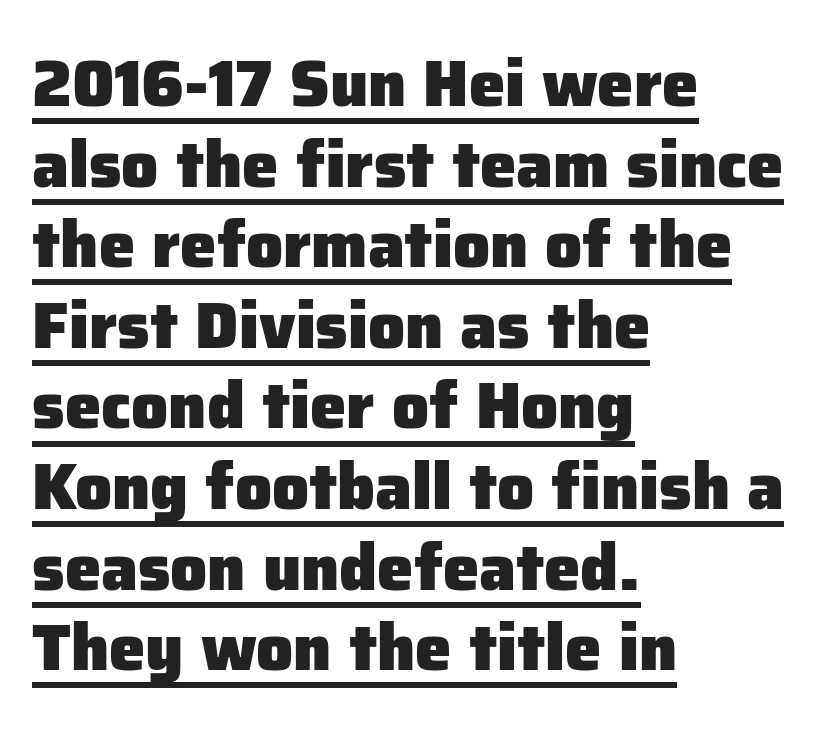
The image shows 65 px heavy sans-serif type, upright; set left-aligned, line spacing 1.24x, normal letter spacing, underlined; low stroke contrast and a medium x-height.
